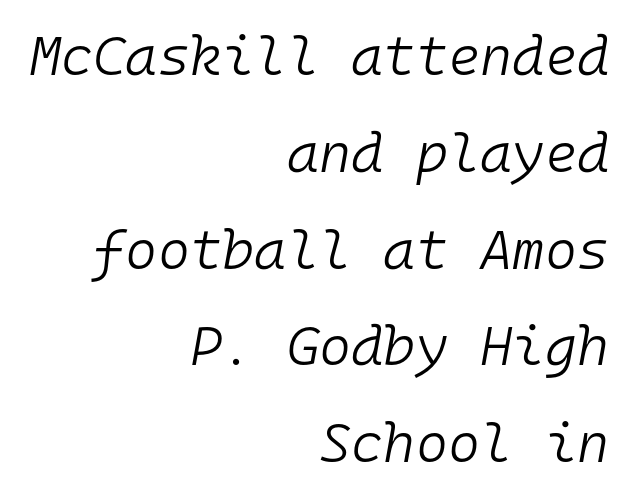
{"italic": "yes", "lean": "right", "slant_degrees": 10, "bold": "no", "weight": "light", "width": "normal", "stroke_contrast": "low", "x_height": "medium", "monospaced": "yes", "underline": "no", "align": "right", "line_spacing_ratio": 1.76, "letter_spacing": "normal", "letter_spacing_em": 0.0, "glyph_px": 55}
